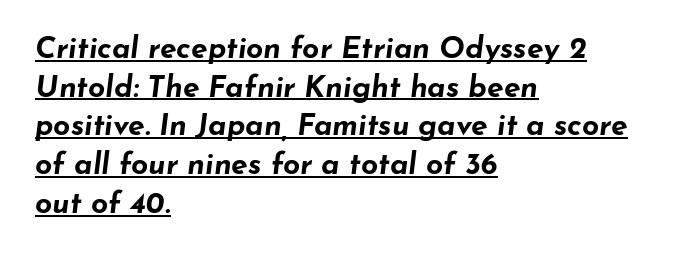
{"italic": "yes", "lean": "right", "slant_degrees": 7, "bold": "yes", "weight": "bold", "width": "wide", "stroke_contrast": "low", "x_height": "small", "monospaced": "no", "underline": "yes", "align": "left", "line_spacing": "normal", "line_spacing_ratio": 1.29, "letter_spacing": "normal", "letter_spacing_em": 0.0, "glyph_px": 30}
